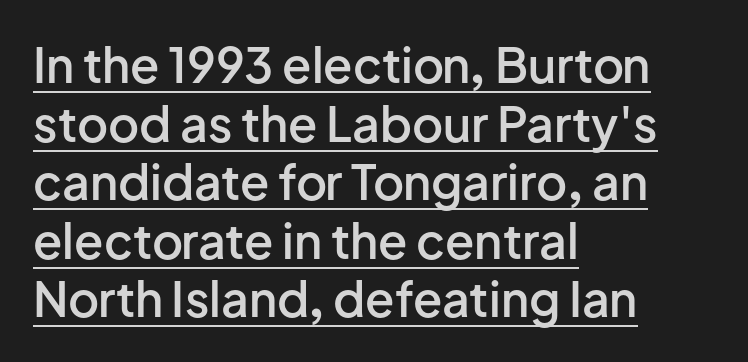
{"serif": "no", "italic": "no", "bold": "semi", "weight": "semibold", "width": "normal", "stroke_contrast": "low", "x_height": "medium", "monospaced": "no", "underline": "yes", "align": "left", "line_spacing_ratio": 1.22, "letter_spacing": "normal", "letter_spacing_em": 0.0, "glyph_px": 48}
